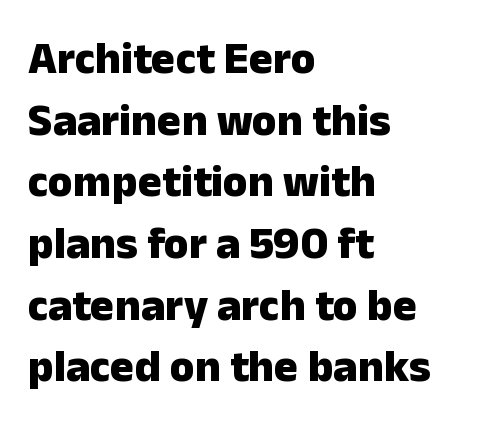
The type sits square on the baseline with zero lean. Are there feet on the stems? There aren't — it's a sans. Thick stems and heavy bowls — unmistakably bold. Do the characters align in a grid? No, the font is proportional. The letters sit at their default tracking, neither squeezed nor spread.
